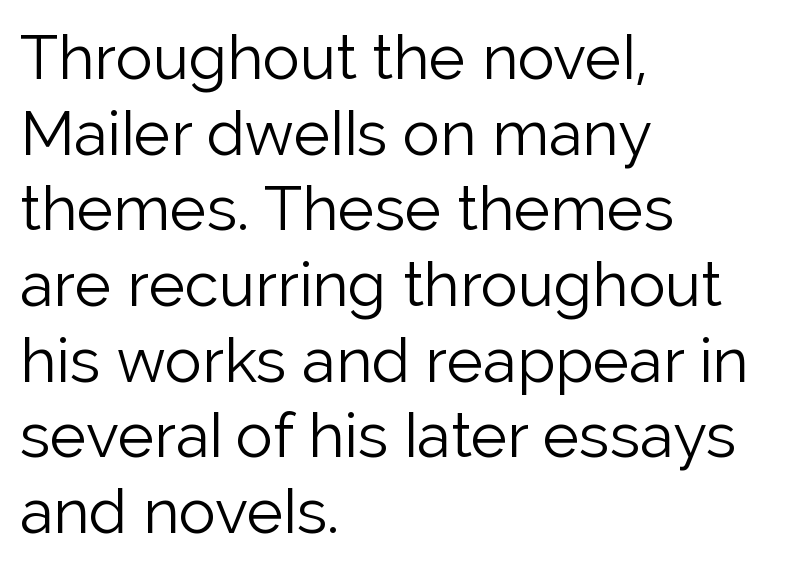
The image shows 62 px light sans-serif type, upright; set left-aligned, line spacing 1.22x, normal letter spacing, not underlined; low stroke contrast and a medium x-height.
